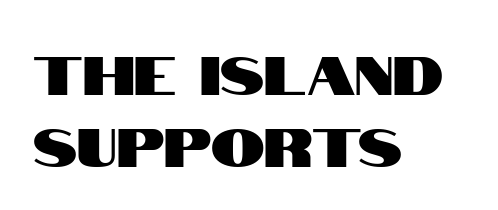
{"serif": "no", "italic": "no", "width": "condensed", "stroke_contrast": "high", "x_height": "large", "monospaced": "no", "underline": "no", "align": "left", "line_spacing": "normal", "line_spacing_ratio": 1.34, "letter_spacing": "normal", "letter_spacing_em": 0.0, "glyph_px": 54}
